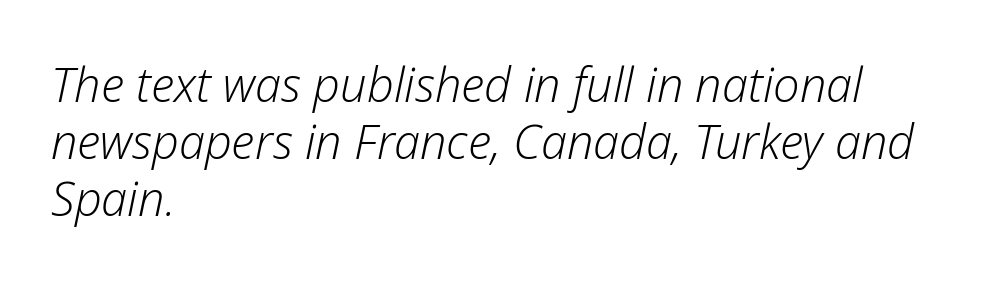
Q: Is the text bold? A: No.
Q: Is the text italic (slanted)? A: Yes, it leans right by about 12 degrees.
Q: Is the text underlined? A: No.
Q: How is the paragraph aligned? A: Left-aligned.
Q: Is the spacing between letters normal or unusually wide? A: Normal.
Q: Width (condensed, normal, or wide)? A: Normal.
Q: Stroke contrast? A: Low.
Q: x-height? A: Medium.
Q: Monospaced? A: No.
